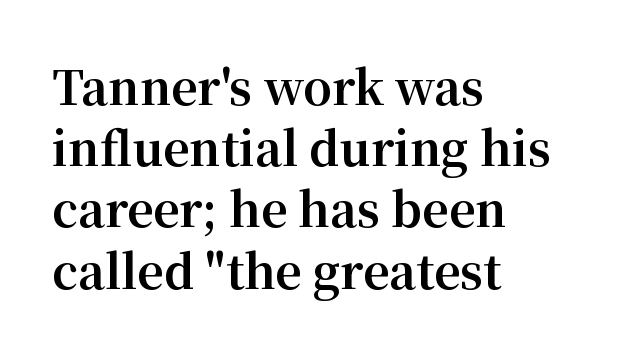
The image shows 46 px bold serif type, upright; set left-aligned, normal line spacing (1.33x), normal letter spacing, not underlined; medium stroke contrast and a medium x-height.
